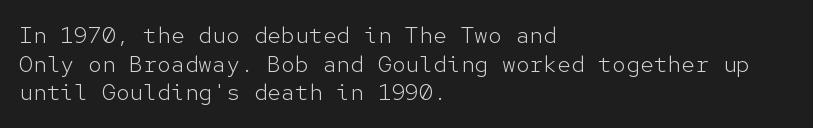
{"italic": "no", "bold": "no", "underline": "no", "align": "left", "line_spacing": "normal", "line_spacing_ratio": 1.25, "letter_spacing": "normal", "letter_spacing_em": 0.0, "glyph_px": 23}
